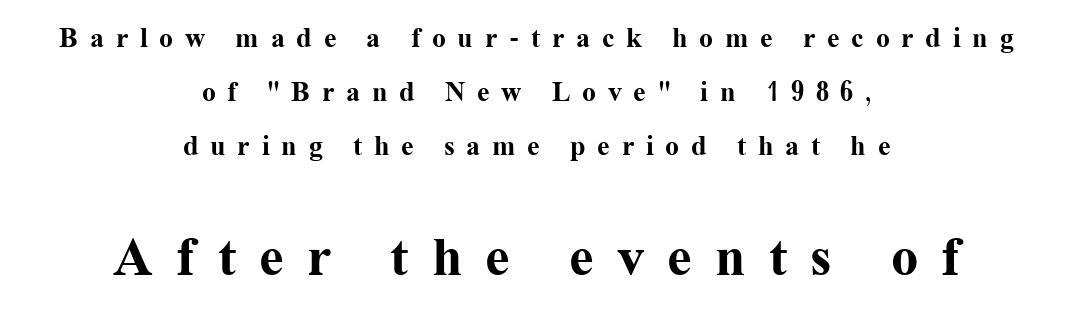
{"serif": "yes", "italic": "no", "bold": "yes", "weight": "bold", "width": "normal", "stroke_contrast": "medium", "x_height": "medium", "monospaced": "no", "underline": "no", "align": "center", "line_spacing": "loose", "line_spacing_ratio": 1.93, "letter_spacing": "wide", "letter_spacing_em": 0.42, "larger_block": "second", "size_ratio": 1.96, "glyph_px": 55}
